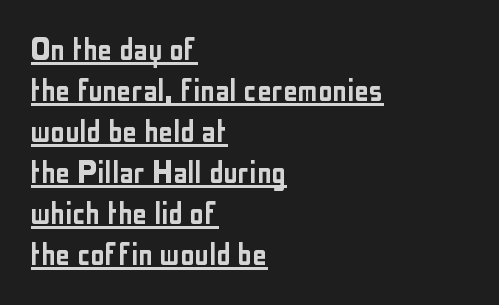
The axis of the letterforms is exactly vertical. Note the varied advance widths — an 'i' is clearly narrower than an 'm'. Students, observe the line beneath the letters — that is underlining. Look at the bottom of the vertical strokes: they stop flat, with no serifs.
